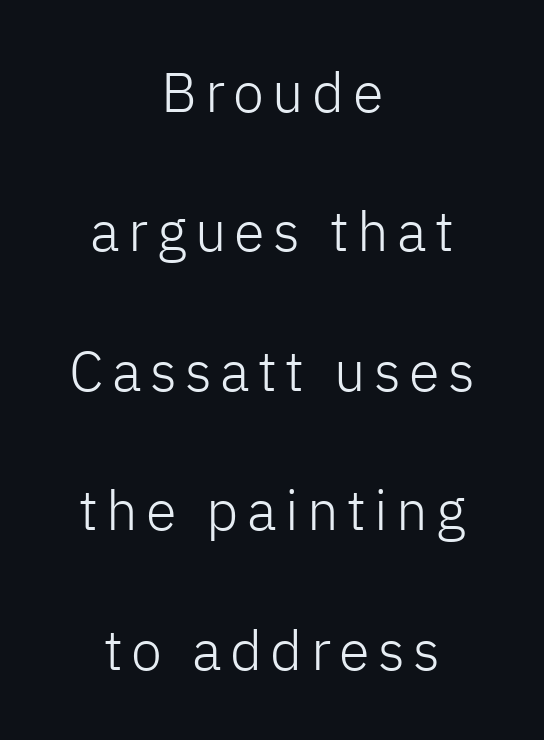
The image shows 56 px light sans-serif type, upright; set centered, loose line spacing (2.49x), not underlined; low stroke contrast and a medium x-height.
